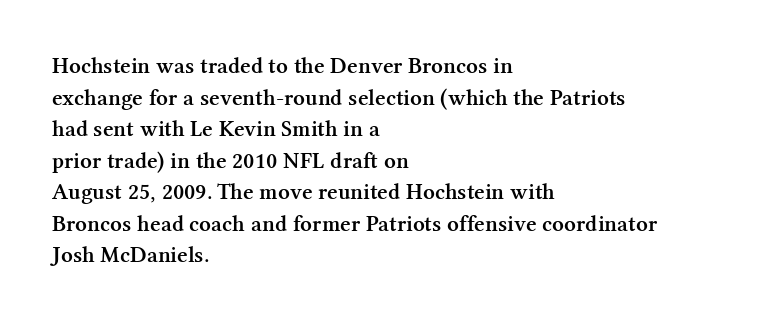
The image shows 23 px text type, upright; set left-aligned, normal line spacing (1.37x), normal letter spacing, not underlined.
